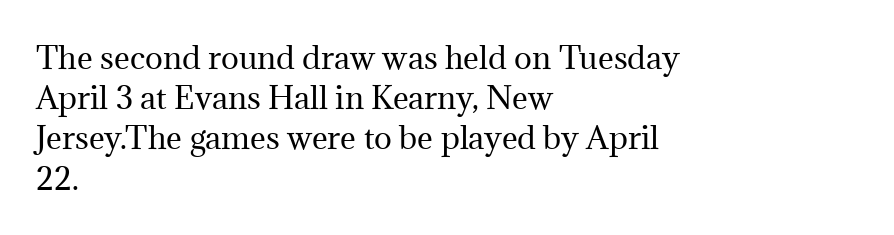
Words float on clear page, feet unadorned. A roman cut, with each character standing at attention. The typesetter chose a ragged-right arrangement here. Evenly set lines give the paragraph a standard silhouette.
